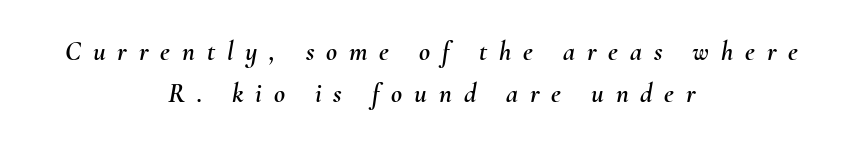
The letters are slanted; this is an italic face. Here the glyphs are tracked loosely, breaking word shapes into spaced letters. Quick note: interline space is typical. These lines stack symmetrically, like a column narrowing and widening about its center.
